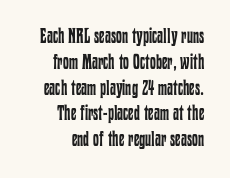
Characters follow at the spacing the type designer built in. Compared with a typical body face, this is equally light or lighter still. A roman cut, with each character standing at attention. Unmarked baselines from the first word to the last.
